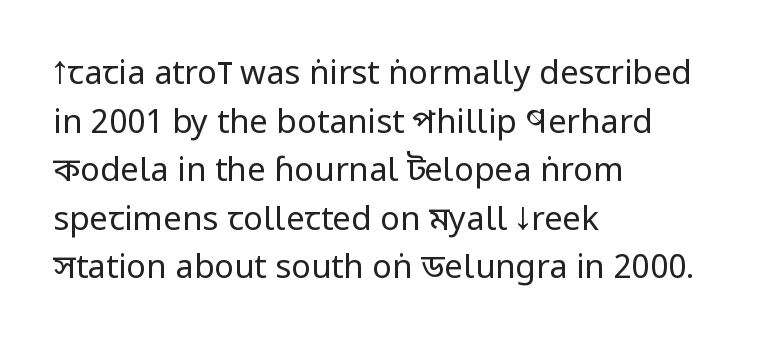
The image shows 33 px regular-weight, condensed sans-serif type, upright; set left-aligned, normal line spacing (1.47x), normal letter spacing, not underlined; low stroke contrast and a large x-height.
